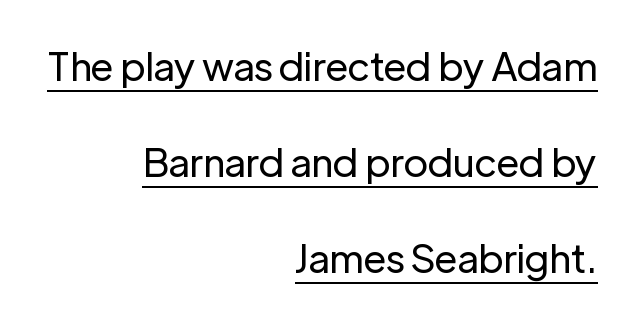
Q: Is the text bold? A: No.
Q: Is the text italic (slanted)? A: No, it is upright.
Q: Is the typeface a serif or a sans-serif typeface? A: Sans-serif.
Q: Is the text underlined? A: Yes.
Q: How is the paragraph aligned? A: Right-aligned.
Q: Is the spacing between letters normal or unusually wide? A: Normal.
Q: Is the spacing between lines tight, normal or loose? A: Loose.
Q: Width (condensed, normal, or wide)? A: Normal.
Q: Stroke contrast? A: Low.
Q: x-height? A: Medium.
Q: Monospaced? A: No.
